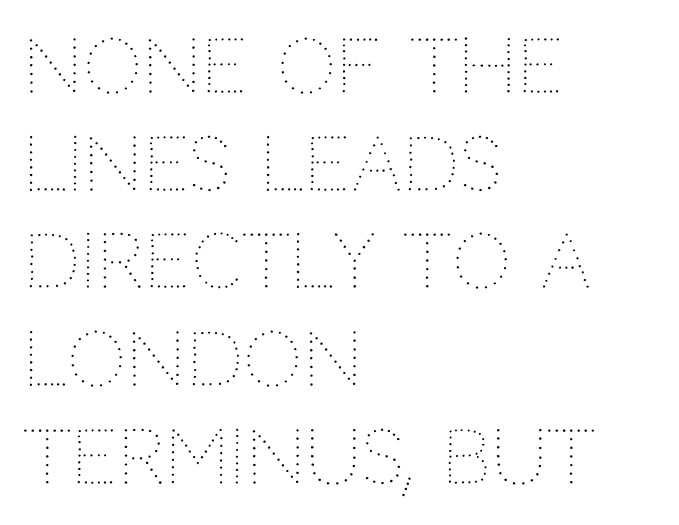
{"italic": "no", "bold": "no", "weight": "thin", "width": "normal", "stroke_contrast": "medium", "x_height": "large", "monospaced": "no", "underline": "no", "align": "left", "line_spacing": "normal", "line_spacing_ratio": 1.32, "letter_spacing": "normal", "letter_spacing_em": 0.0, "glyph_px": 74}
